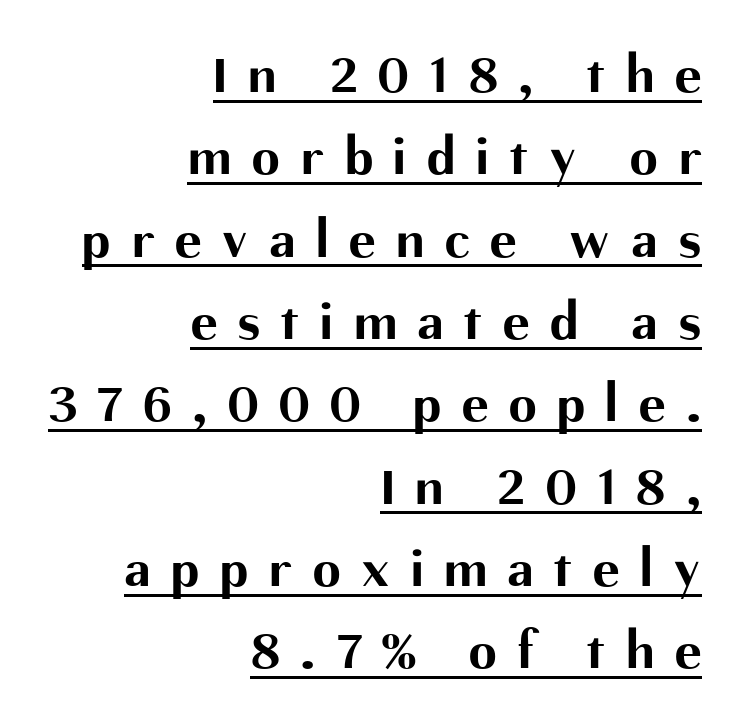
Nope, no serifs anywhere on these letters. The passage shown is typed in a proportional face where columns would drift. Each line ends at the same right margin while the left side varies. Each word looks stretched out because of the extra space between its letters.
